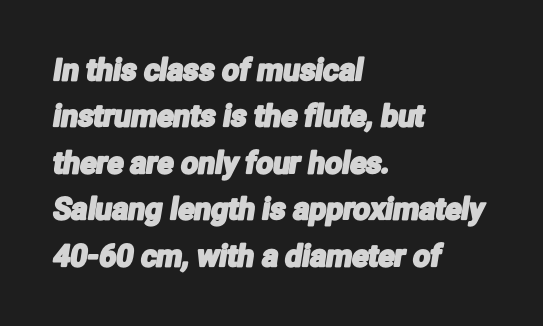
{"serif": "no", "width": "condensed", "stroke_contrast": "low", "x_height": "medium", "monospaced": "no", "underline": "no", "align": "left", "line_spacing": "normal", "line_spacing_ratio": 1.55, "letter_spacing": "normal", "letter_spacing_em": 0.0, "glyph_px": 30}
